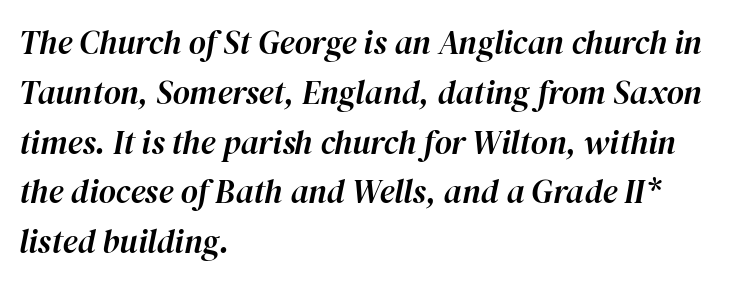
{"italic": "yes", "lean": "right", "slant_degrees": 12, "width": "normal", "stroke_contrast": "high", "x_height": "medium", "monospaced": "no", "underline": "no", "align": "left", "line_spacing": "normal", "line_spacing_ratio": 1.51, "letter_spacing": "normal", "letter_spacing_em": 0.0, "glyph_px": 33}
